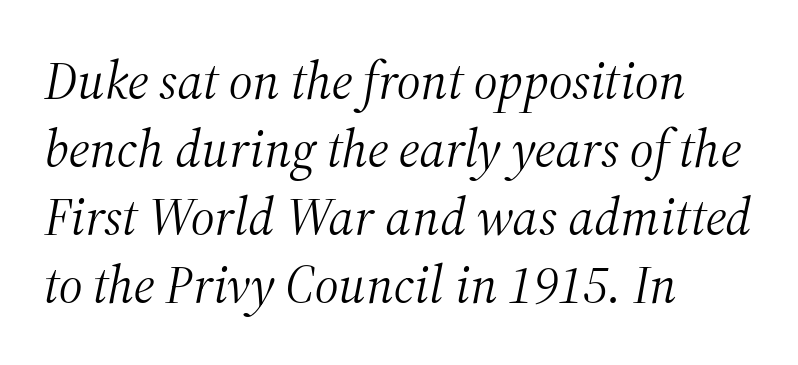
The font is comparable to plain body text, perhaps lighter. Yep, that's italic — everything's leaning. Looks like regular typesetting: each glyph gets only the width it needs. Rule under the text: the space is simply empty. The letterforms sit shoulder to shoulder at normal distance.
